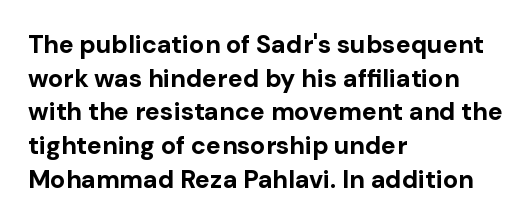
Q: Is the text bold? A: Yes.
Q: Is the text italic (slanted)? A: No, it is upright.
Q: Is the text underlined? A: No.
Q: How is the paragraph aligned? A: Left-aligned.
Q: Is the spacing between letters normal or unusually wide? A: Normal.
Q: Is the spacing between lines tight, normal or loose? A: Normal.
